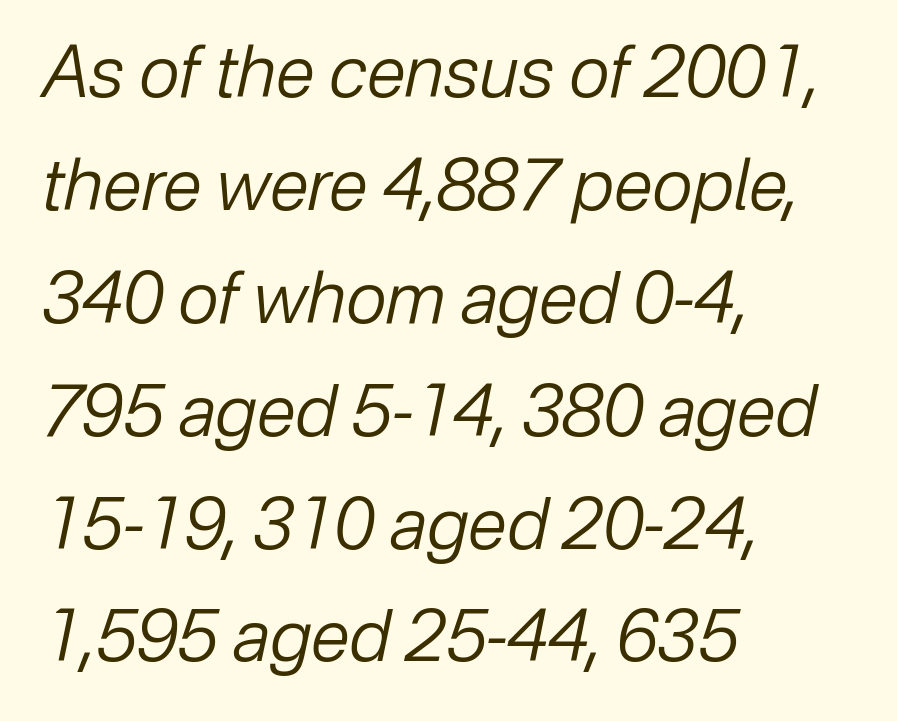
The image shows 71 px regular-weight type, italic (leaning right); set left-aligned, normal line spacing (1.59x), normal letter spacing, not underlined; low stroke contrast and a medium x-height.
